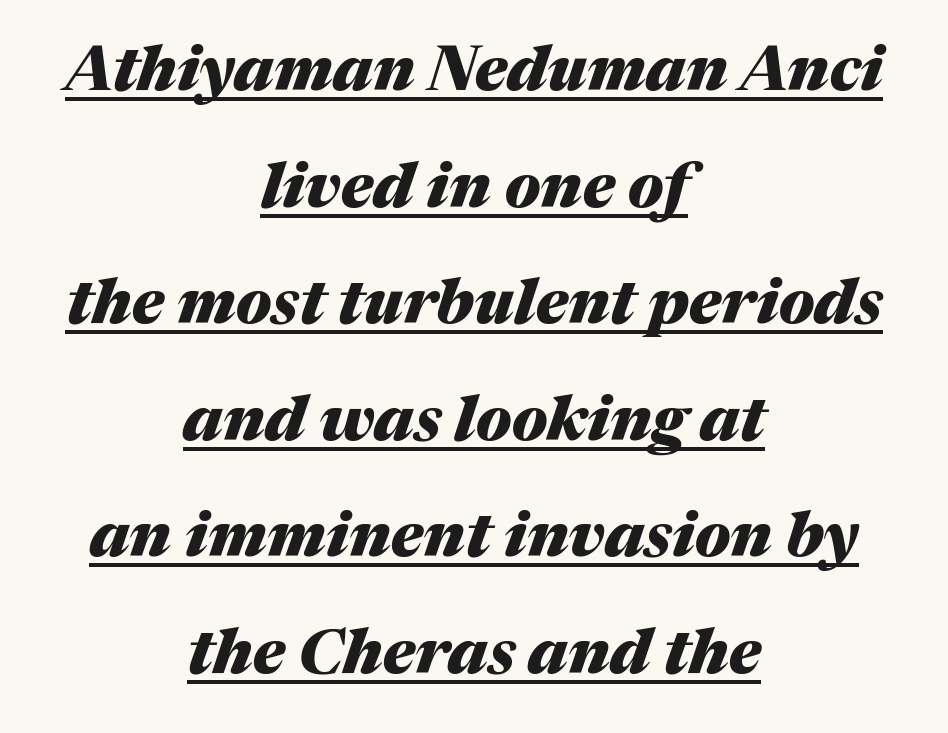
Q: Is the text bold? A: Yes.
Q: Is the text italic (slanted)? A: Yes, it leans right by about 17 degrees.
Q: Is the text underlined? A: Yes.
Q: How is the paragraph aligned? A: Centered.
Q: Is the spacing between letters normal or unusually wide? A: Normal.
Q: Width (condensed, normal, or wide)? A: Normal.
Q: Stroke contrast? A: Medium.
Q: x-height? A: Medium.
Q: Monospaced? A: No.
